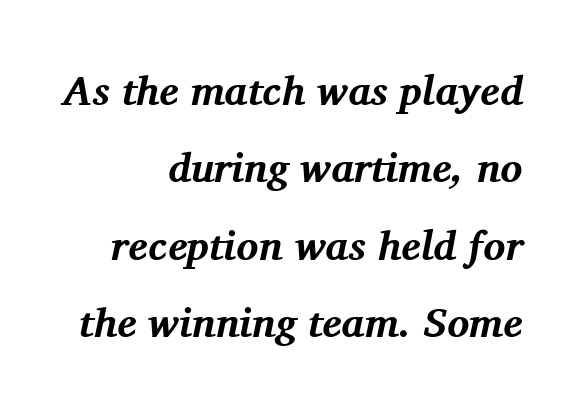
{"serif": "yes", "italic": "yes", "lean": "right", "slant_degrees": 11, "bold": "yes", "weight": "bold", "width": "normal", "stroke_contrast": "medium", "x_height": "medium", "monospaced": "no", "underline": "no", "align": "right", "line_spacing_ratio": 1.89, "letter_spacing": "normal", "letter_spacing_em": 0.0, "glyph_px": 41}
